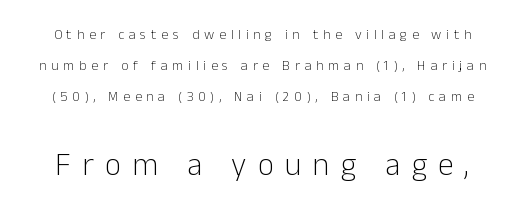
The image shows 32 px light sans-serif type, upright; set loose line spacing (2.2x), unusually wide letter spacing (+0.34 em), not underlined; the second (bottom) block is 2.29x larger; low stroke contrast and a medium x-height.
